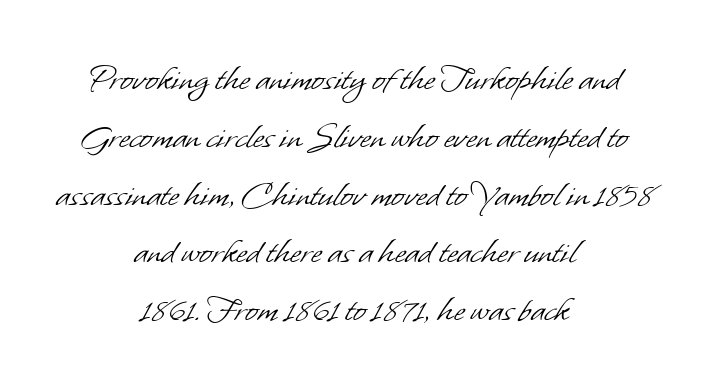
{"serif": "no", "bold": "no", "weight": "light", "width": "normal", "stroke_contrast": "low", "x_height": "small", "monospaced": "no", "underline": "no", "align": "center", "line_spacing": "normal", "line_spacing_ratio": 1.52, "letter_spacing": "normal", "letter_spacing_em": 0.0, "glyph_px": 38}
